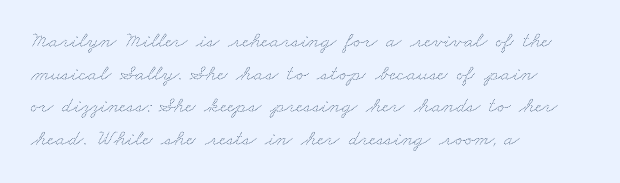
You could call the tracking neutral — neither tight nor loose. Counters stay open thanks to moderate or lighter strokes. Compared with typical paragraphs, the rows here are spaced about the same. Plain, unruled lines of type.
